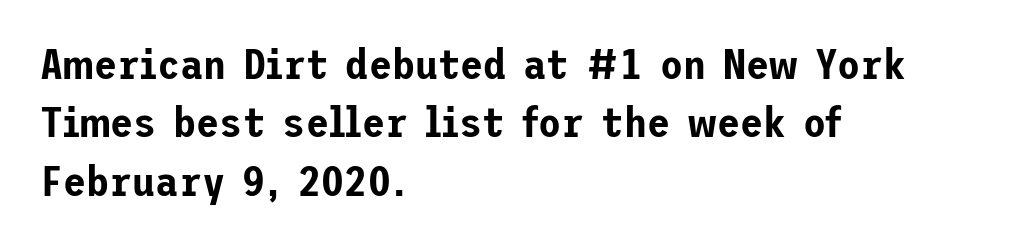
Q: Is the text italic (slanted)? A: No, it is upright.
Q: Is the typeface a serif or a sans-serif typeface? A: Sans-serif.
Q: Is the text underlined? A: No.
Q: How is the paragraph aligned? A: Left-aligned.
Q: Is the spacing between letters normal or unusually wide? A: Normal.
Q: Is the spacing between lines tight, normal or loose? A: Normal.
Q: Width (condensed, normal, or wide)? A: Normal.
Q: Stroke contrast? A: Low.
Q: x-height? A: Medium.
